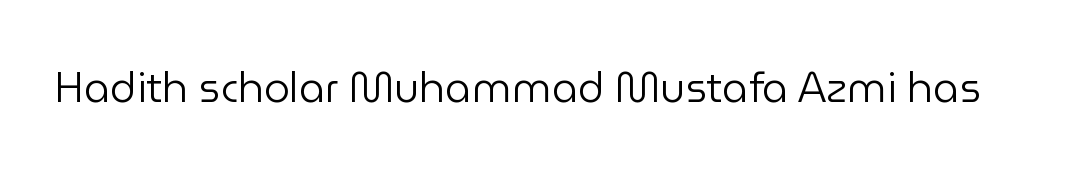
Q: Is the text bold? A: No.
Q: Is the text italic (slanted)? A: No, it is upright.
Q: Is the typeface a serif or a sans-serif typeface? A: Sans-serif.
Q: Is the text underlined? A: No.
Q: Is the spacing between letters normal or unusually wide? A: Normal.
Q: Width (condensed, normal, or wide)? A: Normal.
Q: Stroke contrast? A: Low.
Q: x-height? A: Medium.
Q: Monospaced? A: No.
